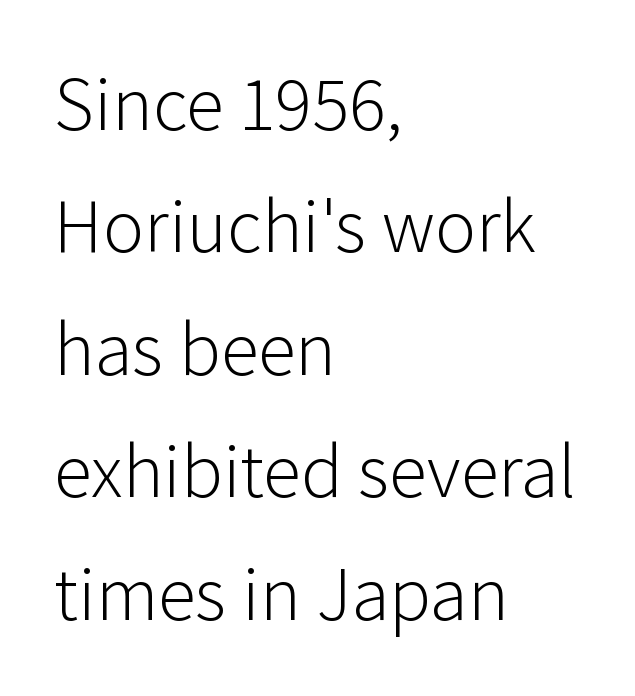
{"serif": "no", "italic": "no", "bold": "no", "weight": "light", "width": "normal", "stroke_contrast": "low", "x_height": "medium", "monospaced": "no", "underline": "no", "align": "left", "line_spacing": "normal", "line_spacing_ratio": 1.59, "letter_spacing": "normal", "letter_spacing_em": 0.0, "glyph_px": 77}
